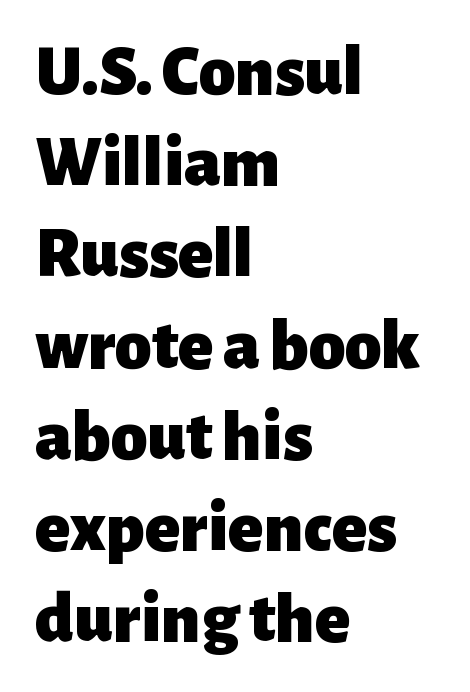
Q: Is the text bold? A: Yes.
Q: Is the text italic (slanted)? A: No, it is upright.
Q: Is the typeface a serif or a sans-serif typeface? A: Sans-serif.
Q: Is the text underlined? A: No.
Q: How is the paragraph aligned? A: Left-aligned.
Q: Is the spacing between letters normal or unusually wide? A: Normal.
Q: Is the spacing between lines tight, normal or loose? A: Normal.
Q: Width (condensed, normal, or wide)? A: Normal.
Q: Stroke contrast? A: Low.
Q: x-height? A: Medium.
Q: Monospaced? A: No.
